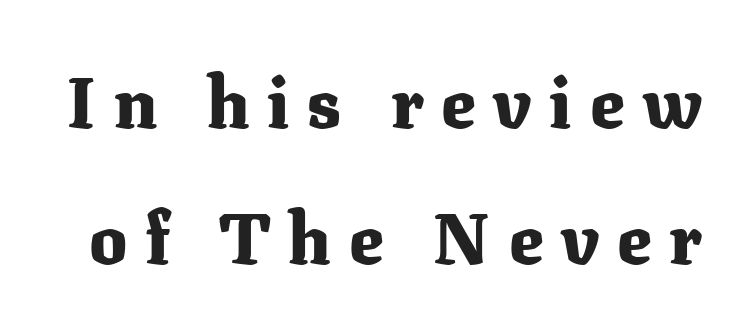
Q: Is the text bold? A: Yes.
Q: Is the text italic (slanted)? A: No, it is upright.
Q: Is the typeface a serif or a sans-serif typeface? A: Serif.
Q: Is the text underlined? A: No.
Q: Is the spacing between letters normal or unusually wide? A: Unusually wide.
Q: Is the spacing between lines tight, normal or loose? A: Loose.
Q: Width (condensed, normal, or wide)? A: Normal.
Q: Stroke contrast? A: Medium.
Q: x-height? A: Medium.
Q: Monospaced? A: No.
